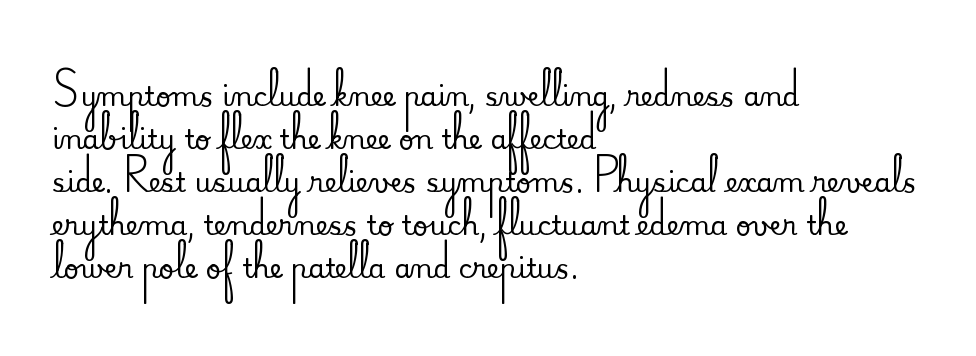
The image shows 27 px text type, upright; set left-aligned, normal line spacing (1.59x), normal letter spacing, not underlined.
